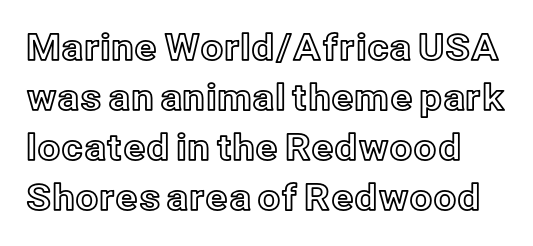
The image shows 36 px text type, upright; set normal line spacing (1.39x), normal letter spacing, not underlined; a medium x-height.
